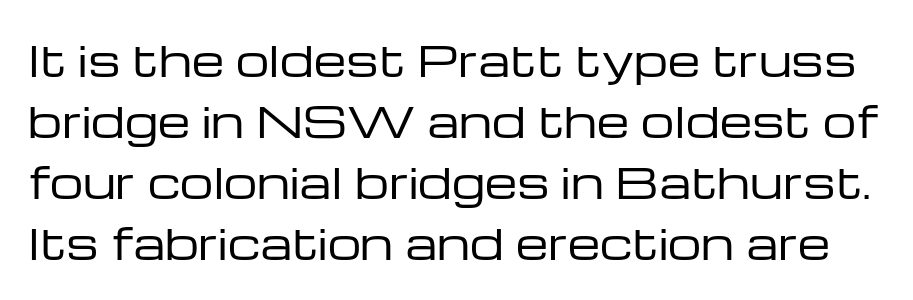
The image shows 42 px regular-weight, wide sans-serif type, upright; set normal line spacing (1.45x), normal letter spacing, not underlined; low stroke contrast and a medium x-height.
